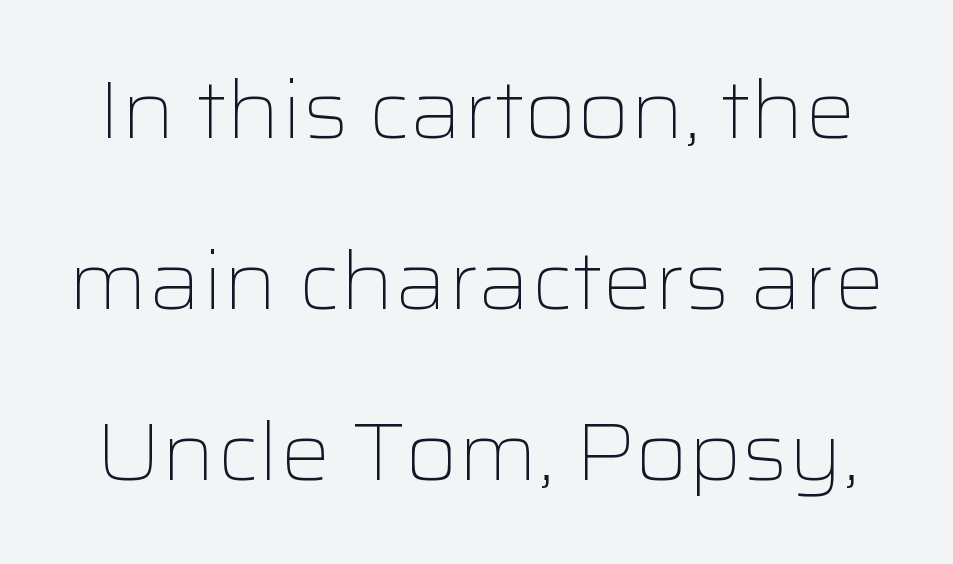
{"serif": "no", "italic": "no", "bold": "no", "weight": "light", "width": "wide", "stroke_contrast": "low", "x_height": "medium", "monospaced": "no", "underline": "no", "line_spacing": "loose", "line_spacing_ratio": 2.14, "letter_spacing": "normal", "letter_spacing_em": 0.0, "glyph_px": 80}
